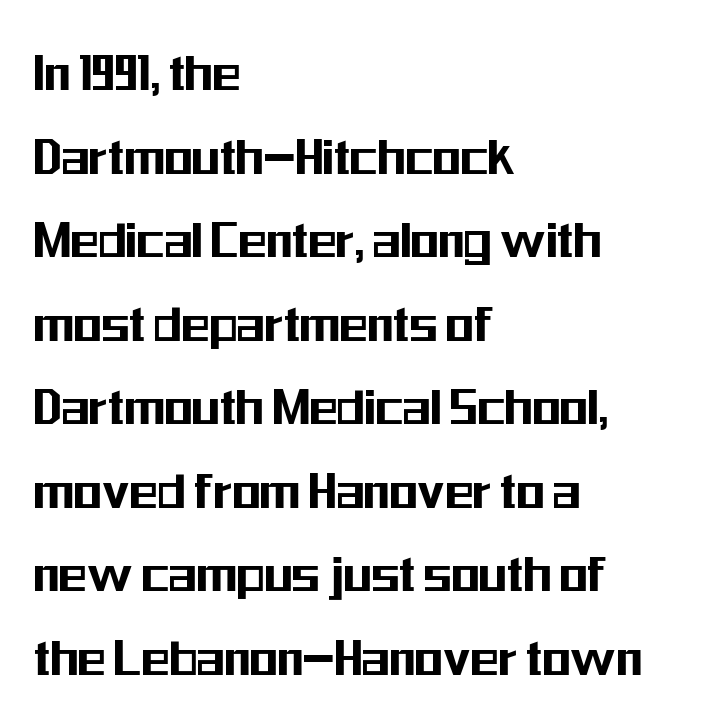
The image shows 58 px condensed sans-serif type, upright; set left-aligned, normal line spacing (1.44x), normal letter spacing, not underlined; medium stroke contrast and a medium x-height.
